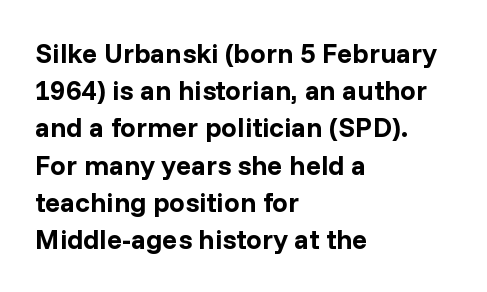
Caption: bold face, heavy strokes. Reading down the column, the eye jumps a familiar distance to each next line. Do the characters align in a grid? No, the font is proportional. Honestly, there is no underline to notice here at all. Italic: no, the glyphs are upright roman.
